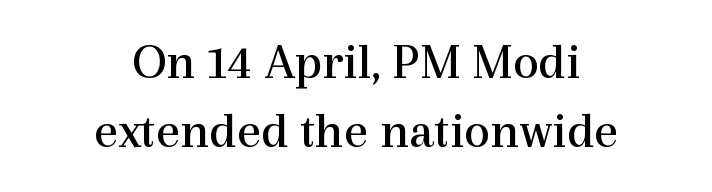
The image shows 52 px regular-weight serif type, upright; set centered, normal line spacing (1.33x), normal letter spacing, not underlined; a medium x-height.
